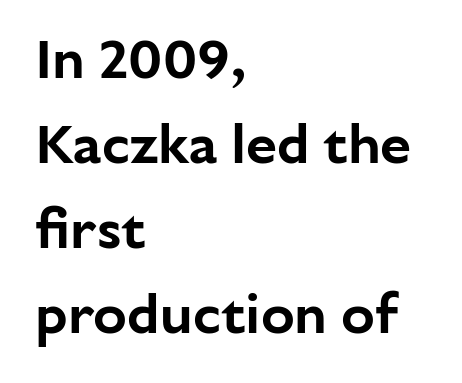
The image shows 56 px sans-serif type, upright; set left-aligned, normal line spacing (1.52x), normal letter spacing, not underlined; low stroke contrast and a medium x-height.
